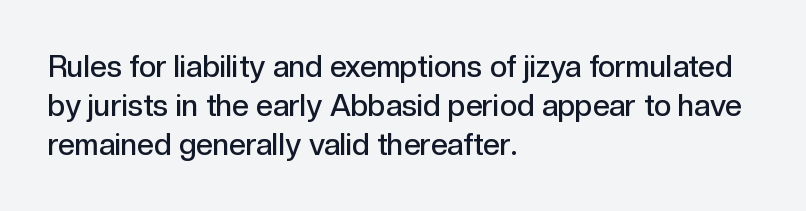
The image shows 30 px semibold sans-serif type, upright; set left-aligned, normal line spacing (1.3x), normal letter spacing, not underlined; a medium x-height.
